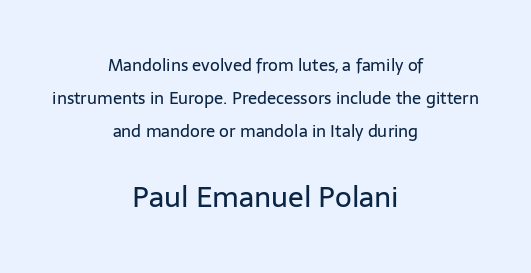
Q: Is the text bold? A: No.
Q: Is the text italic (slanted)? A: No, it is upright.
Q: Is the typeface a serif or a sans-serif typeface? A: Sans-serif.
Q: Is the text underlined? A: No.
Q: How is the paragraph aligned? A: Centered.
Q: Is the spacing between letters normal or unusually wide? A: Normal.
Q: Is the spacing between lines tight, normal or loose? A: Loose.
Q: Which block of text is set in a larger size, the first (top) or the second (bottom)? A: The second (bottom) one.
Q: Width (condensed, normal, or wide)? A: Normal.
Q: Stroke contrast? A: Low.
Q: x-height? A: Medium.
Q: Monospaced? A: No.
